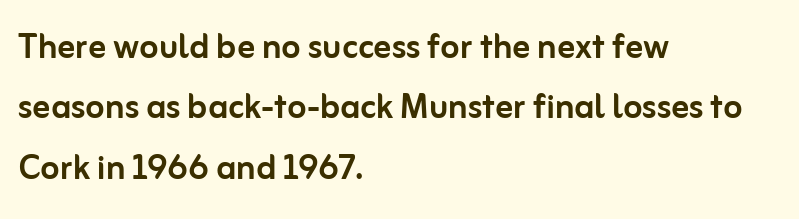
The image shows 44 px sans-serif type, upright; set left-aligned, normal line spacing (1.37x), normal letter spacing, not underlined; low stroke contrast and a medium x-height.
